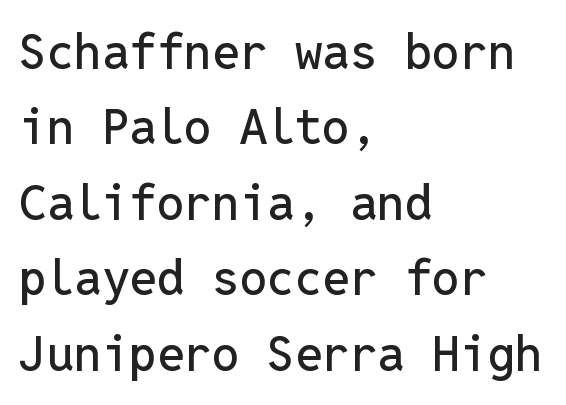
The image shows 49 px sans-serif type, upright, monospaced; set left-aligned, normal line spacing (1.54x), normal letter spacing, not underlined; low stroke contrast and a medium x-height.
